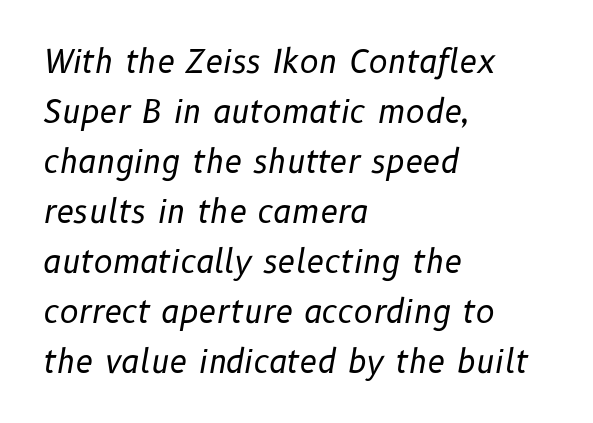
The image shows 32 px regular-weight type, italic (leaning right); set left-aligned, normal line spacing (1.56x), normal letter spacing, not underlined; low stroke contrast and a medium x-height.
